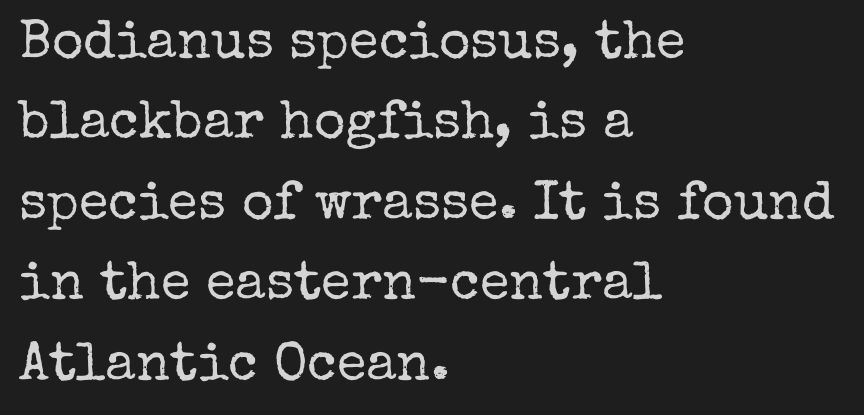
The passage shown is typed in a proportional face where columns would drift. Notice how descenders clear the ascenders below comfortably — that's standard leading. Letter spacing: default. Does the type have serifs? Yes, each stem ends in a small foot. The lines are quadded left. The font's upright variant was chosen for this text.
